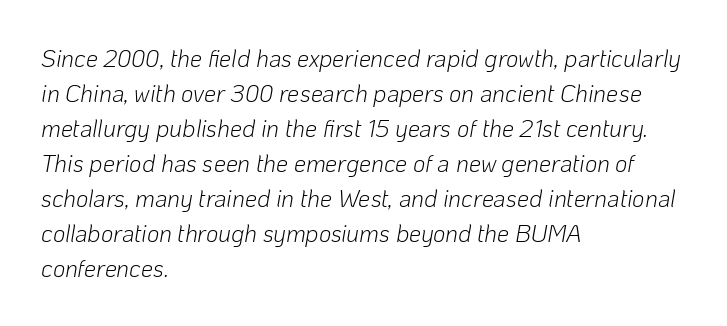
The image shows 24 px text type, italic (leaning right); set left-aligned, normal line spacing (1.46x), normal letter spacing, not underlined.
